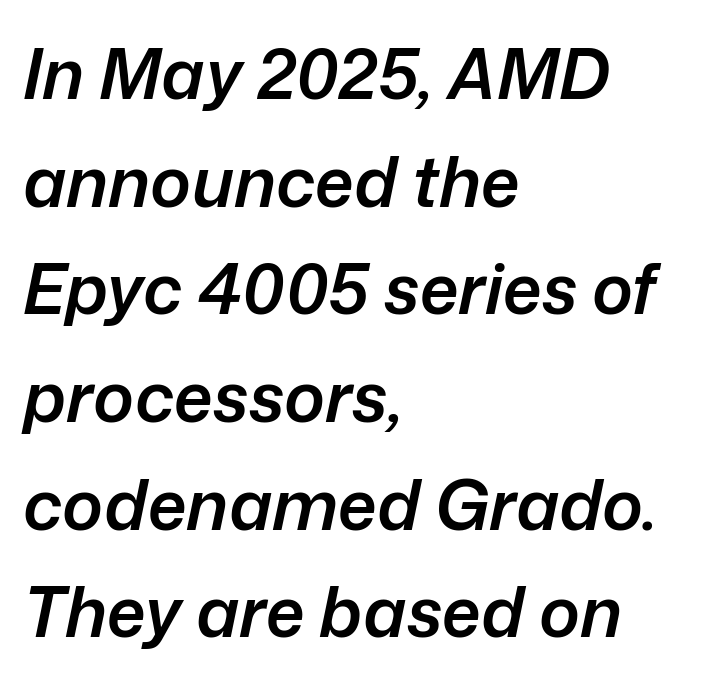
Interline gaps are of average width in this sample. Note the varied advance widths — an 'i' is clearly narrower than an 'm'. The lines in this sample share a left origin and differ only in where they stop. The tracking reads as untouched default to a designer's eye.
